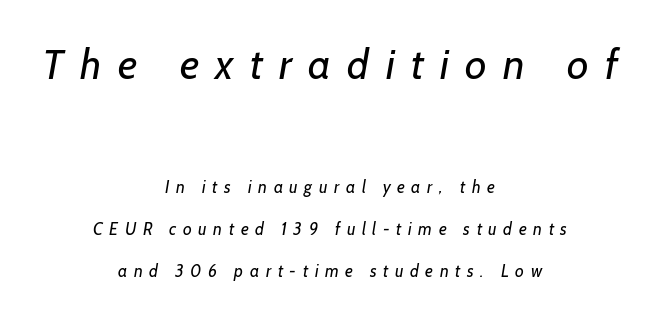
{"serif": "no", "bold": "no", "weight": "regular", "width": "normal", "stroke_contrast": "low", "x_height": "medium", "monospaced": "no", "underline": "no", "align": "center", "line_spacing": "loose", "line_spacing_ratio": 2.48, "letter_spacing": "wide", "letter_spacing_em": 0.39, "larger_block": "first", "size_ratio": 2.47, "glyph_px": 42}
